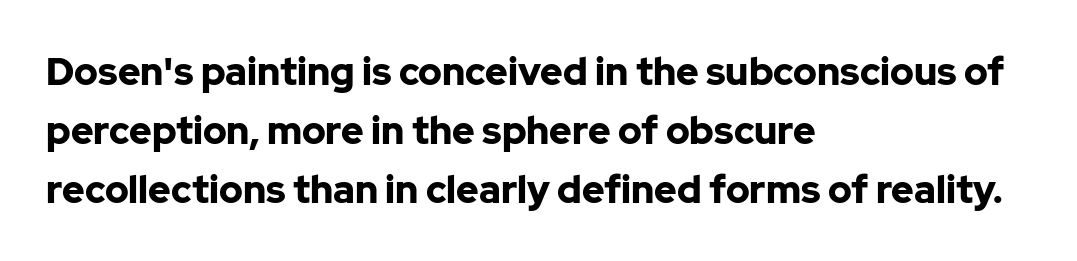
{"serif": "no", "italic": "no", "bold": "yes", "weight": "bold", "width": "normal", "stroke_contrast": "low", "x_height": "medium", "monospaced": "no", "underline": "no", "align": "left", "line_spacing": "normal", "line_spacing_ratio": 1.55, "letter_spacing": "normal", "letter_spacing_em": 0.0, "glyph_px": 38}
